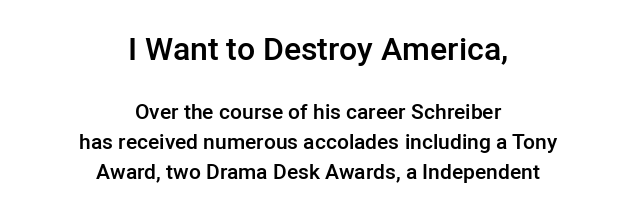
Characters follow at the spacing the type designer built in. This rendering uses center alignment, leaving both contours irregular but symmetric. The space directly below the letters is spotless. In terms of posture, this sample is upright. Whoever set this chose a conventional vertical rhythm. This sample uses a sans-serif face.
